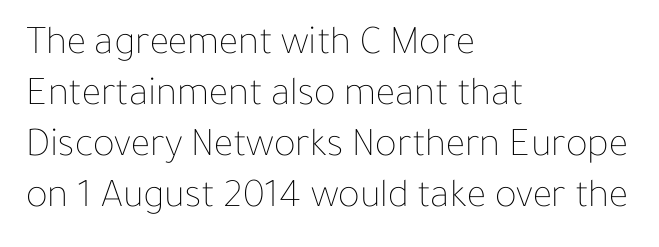
Q: Is the text bold? A: No.
Q: Is the text italic (slanted)? A: No, it is upright.
Q: Is the text underlined? A: No.
Q: How is the paragraph aligned? A: Left-aligned.
Q: Is the spacing between letters normal or unusually wide? A: Normal.
Q: Width (condensed, normal, or wide)? A: Normal.
Q: Stroke contrast? A: Low.
Q: x-height? A: Medium.
Q: Monospaced? A: No.
